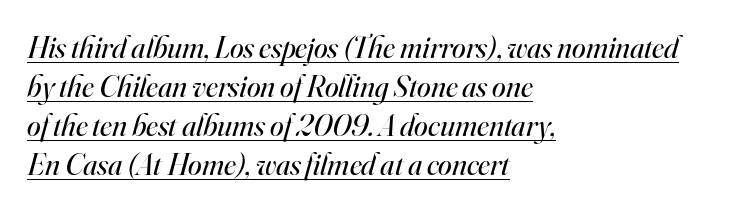
Q: Is the text bold? A: No.
Q: Is the text italic (slanted)? A: Yes, it leans right by about 16 degrees.
Q: Is the typeface a serif or a sans-serif typeface? A: Serif.
Q: Is the text underlined? A: Yes.
Q: How is the paragraph aligned? A: Left-aligned.
Q: Is the spacing between letters normal or unusually wide? A: Normal.
Q: Is the spacing between lines tight, normal or loose? A: Normal.
Q: Width (condensed, normal, or wide)? A: Normal.
Q: Stroke contrast? A: High.
Q: x-height? A: Small.
Q: Monospaced? A: No.
